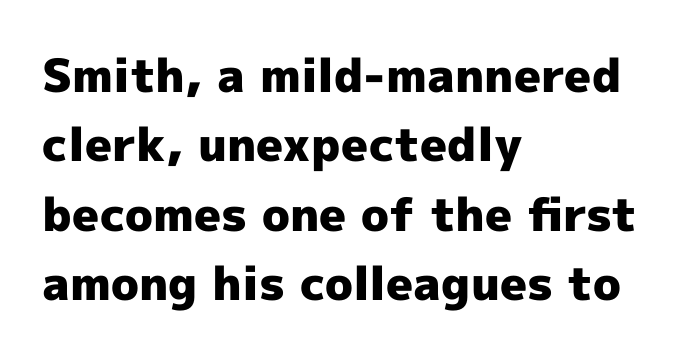
The leading is moderate, giving the passage an even texture. The lines in this sample share a left origin and differ only in where they stop. Is this a fixed-width face? No — the glyphs have proportional, varying widths. Standard letterfit; no display-style spreading of the glyphs. Compared with an ordinary text face, these strokes are far heavier — a full bold. Ordinary non-slanted type is in use.
